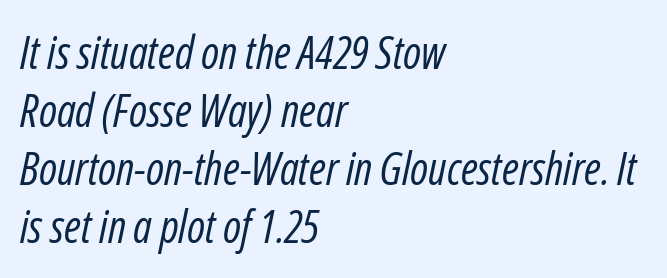
Anything drawn beneath the words? Only blank space. The typeface has the unassuming heft of standard copy or less. Looks like regular typesetting: each glyph gets only the width it needs. Compared with ordinary roman type, these characters are visibly tilted. Vertically, the passage feels balanced, rows spaced as you'd expect. The face used here is rendered with its standard letterfit.
